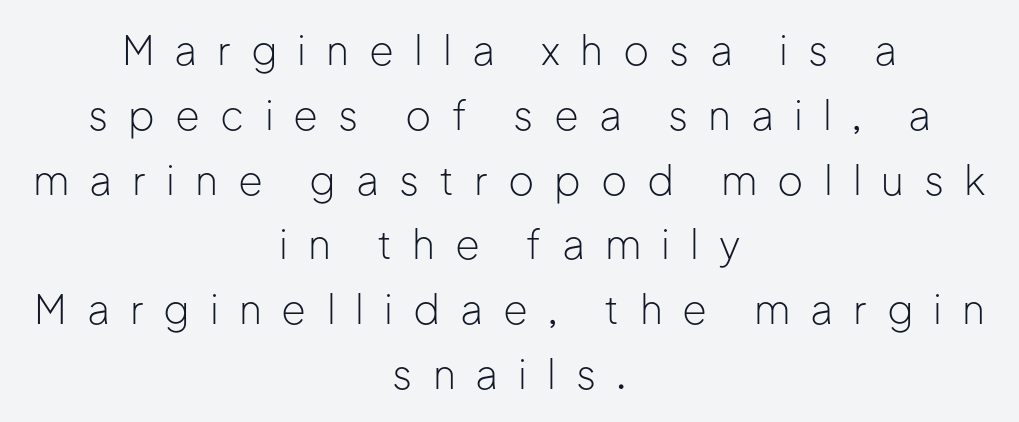
The image shows 40 px light sans-serif type, upright; set centered, normal line spacing (1.62x), unusually wide letter spacing (+0.5 em), not underlined; low stroke contrast and a medium x-height.
